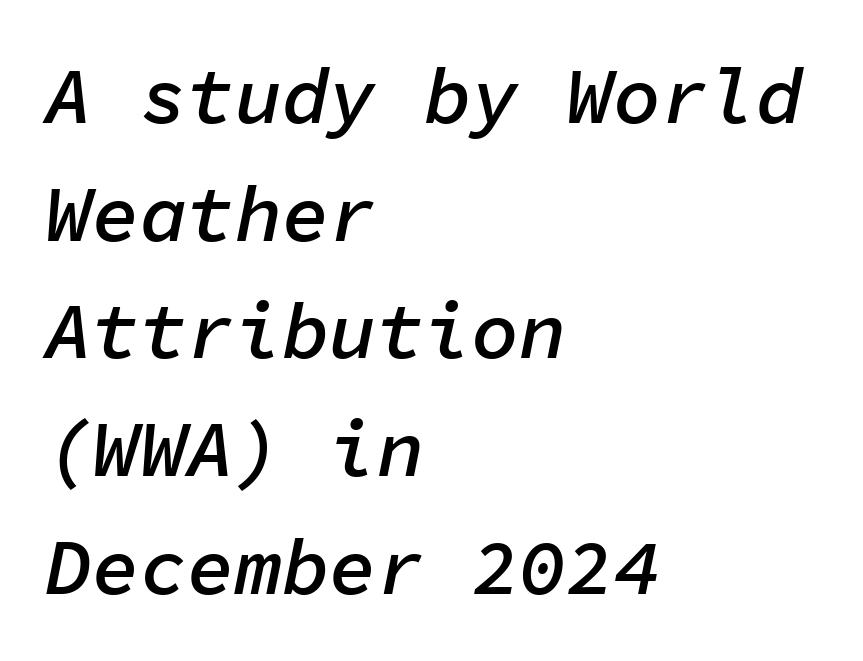
{"italic": "yes", "lean": "right", "slant_degrees": 11, "bold": "semi", "weight": "semibold", "width": "normal", "stroke_contrast": "low", "x_height": "medium", "monospaced": "yes", "underline": "no", "align": "left", "line_spacing": "normal", "line_spacing_ratio": 1.49, "letter_spacing": "normal", "letter_spacing_em": 0.0, "glyph_px": 79}
